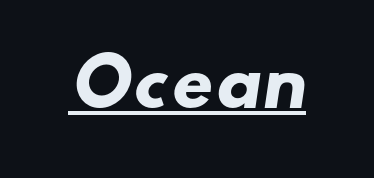
The image shows 65 px heavy, wide sans-serif type; set normal letter spacing, underlined; low stroke contrast and a small x-height.
